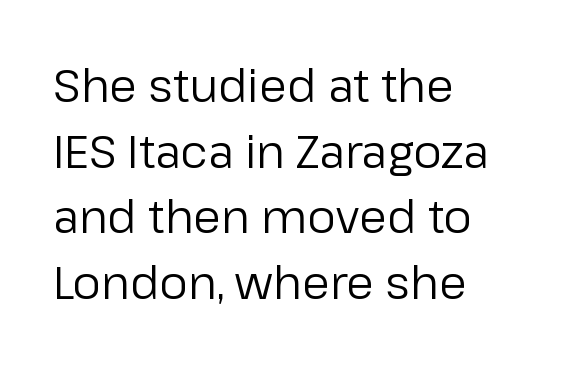
The image shows 45 px regular-weight sans-serif type, upright; set left-aligned, normal line spacing (1.46x), normal letter spacing, not underlined; low stroke contrast and a medium x-height.
